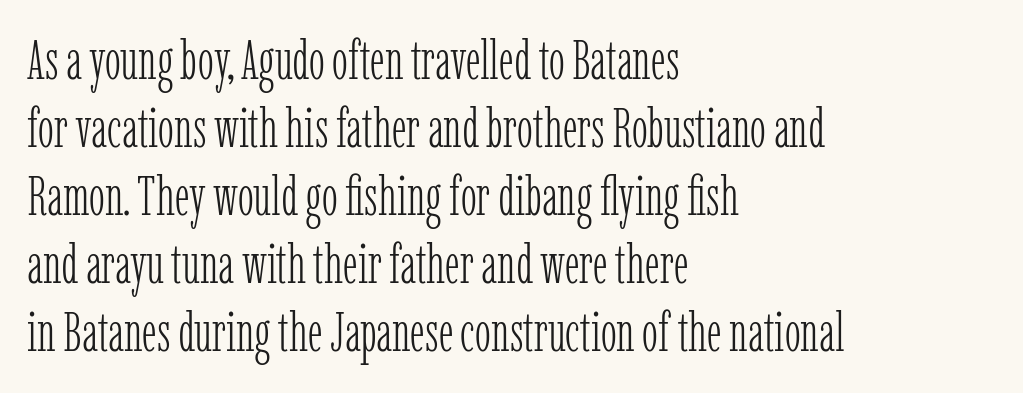
{"serif": "yes", "italic": "no", "bold": "no", "weight": "light", "width": "condensed", "stroke_contrast": "low", "x_height": "medium", "monospaced": "no", "underline": "no", "align": "left", "line_spacing": "normal", "line_spacing_ratio": 1.26, "letter_spacing": "normal", "letter_spacing_em": 0.0, "glyph_px": 54}
